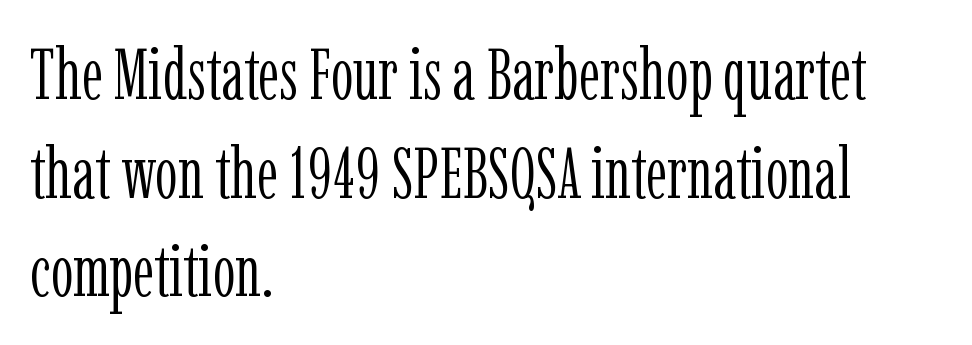
Q: Is the text bold? A: No.
Q: Is the text italic (slanted)? A: No, it is upright.
Q: Is the typeface a serif or a sans-serif typeface? A: Serif.
Q: Is the text underlined? A: No.
Q: How is the paragraph aligned? A: Left-aligned.
Q: Is the spacing between letters normal or unusually wide? A: Normal.
Q: Is the spacing between lines tight, normal or loose? A: Normal.
Q: Width (condensed, normal, or wide)? A: Condensed.
Q: Stroke contrast? A: Low.
Q: x-height? A: Medium.
Q: Monospaced? A: No.
